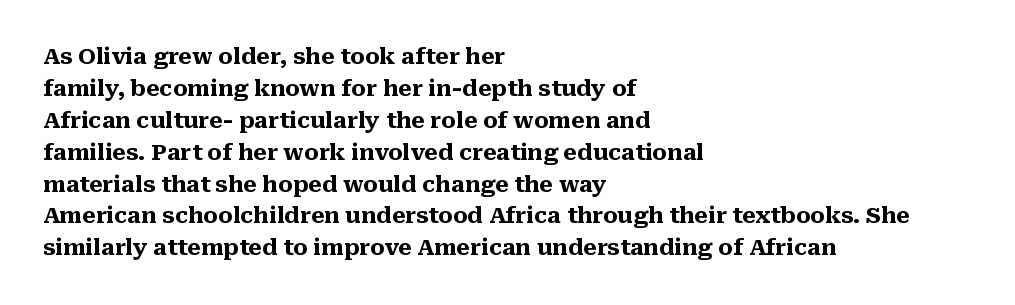
Students, observe: this is what conventionally led text looks like. Ascenders rise straight up at ninety degrees. Pretty heavy lettering here — definitely bold. The words here are not underlined.
